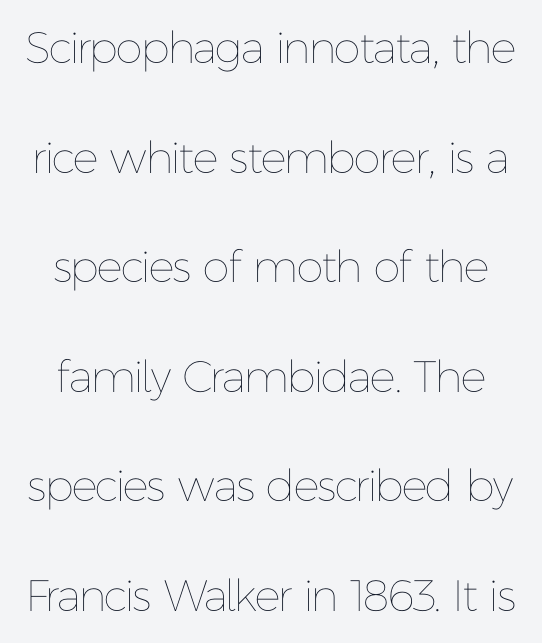
Q: Is the text bold? A: No.
Q: Is the text italic (slanted)? A: No, it is upright.
Q: Is the text underlined? A: No.
Q: Is the spacing between letters normal or unusually wide? A: Normal.
Q: Is the spacing between lines tight, normal or loose? A: Loose.
Q: Width (condensed, normal, or wide)? A: Normal.
Q: Stroke contrast? A: Low.
Q: x-height? A: Medium.
Q: Monospaced? A: No.
